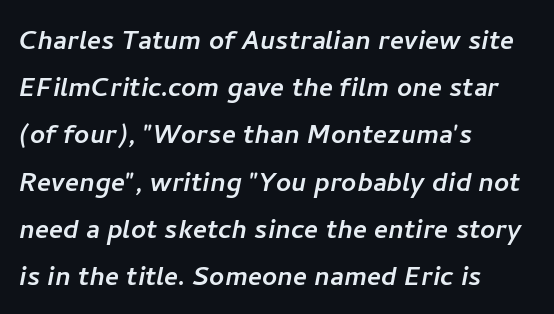
{"serif": "no", "width": "normal", "stroke_contrast": "low", "x_height": "medium", "monospaced": "no", "underline": "no", "align": "left", "line_spacing": "normal", "line_spacing_ratio": 1.43, "letter_spacing": "normal", "letter_spacing_em": 0.0, "glyph_px": 33}
